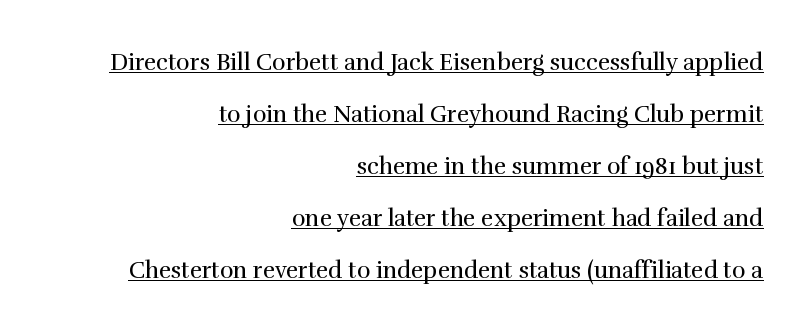
The image shows 23 px text type, upright; set right-aligned, loose line spacing (2.26x), normal letter spacing, underlined.
